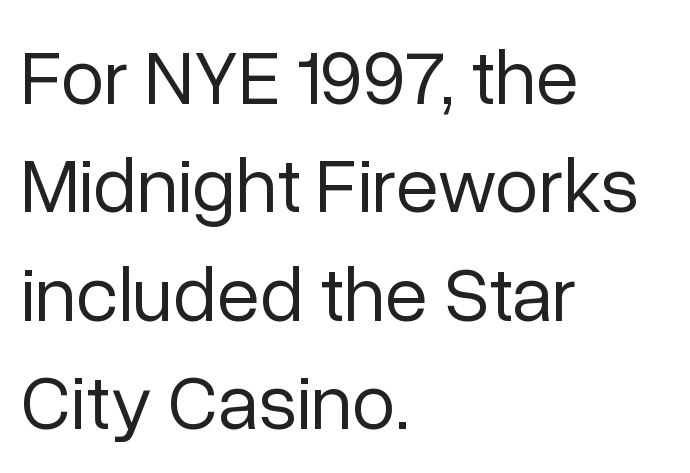
{"serif": "no", "italic": "no", "bold": "no", "weight": "regular", "width": "normal", "stroke_contrast": "low", "x_height": "medium", "monospaced": "no", "underline": "no", "align": "left", "line_spacing": "normal", "line_spacing_ratio": 1.39, "letter_spacing": "normal", "letter_spacing_em": 0.0, "glyph_px": 78}
